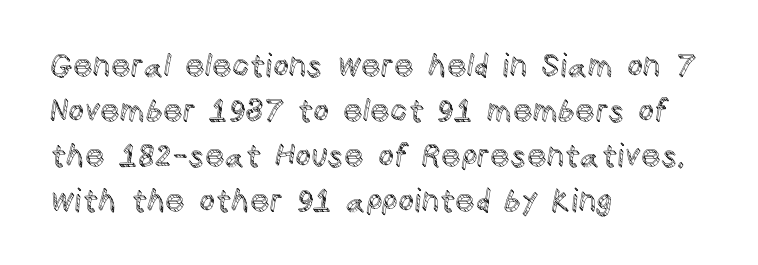
Here the designer chose a conventional face with non-uniform glyph widths. Reading down the column, the eye jumps a familiar distance to each next line. Each word holds together tightly as a unit, with standard inter-letter gaps. The ragged edge is on the right, which tells us the setting is flush left. Nobody drew a line under any word here.
